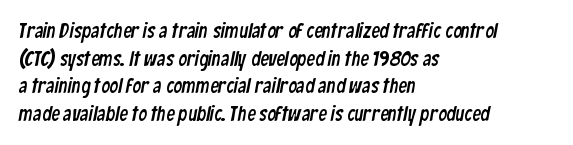
The image shows 21 px text type; set left-aligned, normal line spacing (1.32x), normal letter spacing, not underlined.
